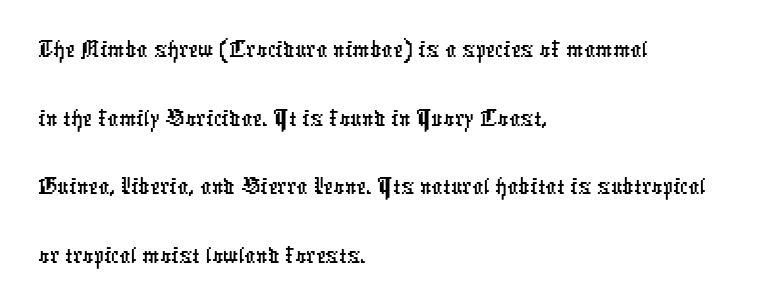
{"serif": "no", "width": "condensed", "stroke_contrast": "low", "x_height": "medium", "monospaced": "no", "underline": "no", "align": "left", "line_spacing": "normal", "line_spacing_ratio": 1.27, "letter_spacing": "normal", "letter_spacing_em": 0.0, "glyph_px": 54}
